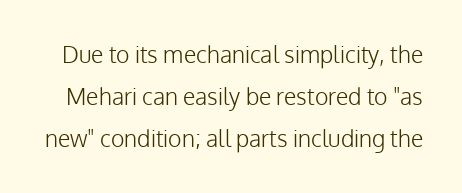
The image shows 23 px text type, upright; set line spacing 1.83x, normal letter spacing, not underlined.
